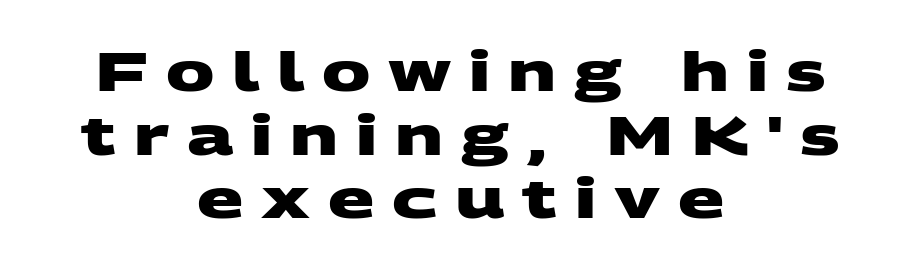
Q: Is the text bold? A: Yes.
Q: Is the typeface a serif or a sans-serif typeface? A: Sans-serif.
Q: Is the text underlined? A: No.
Q: How is the paragraph aligned? A: Centered.
Q: Is the spacing between letters normal or unusually wide? A: Unusually wide.
Q: Width (condensed, normal, or wide)? A: Wide.
Q: Stroke contrast? A: Medium.
Q: x-height? A: Large.
Q: Monospaced? A: No.
